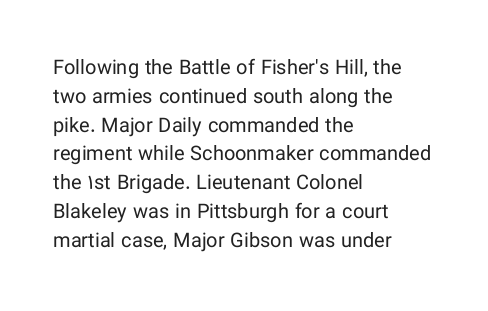
{"italic": "no", "bold": "no", "underline": "no", "align": "left", "line_spacing": "normal", "line_spacing_ratio": 1.44, "letter_spacing": "normal", "letter_spacing_em": 0.0, "glyph_px": 20}
